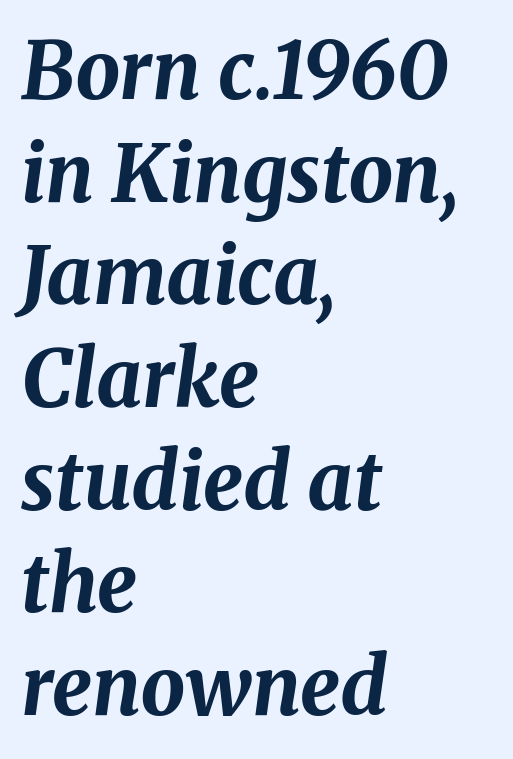
The image shows 79 px bold type, italic (leaning right); set left-aligned, normal line spacing (1.3x), normal letter spacing, not underlined; medium stroke contrast and a medium x-height.
